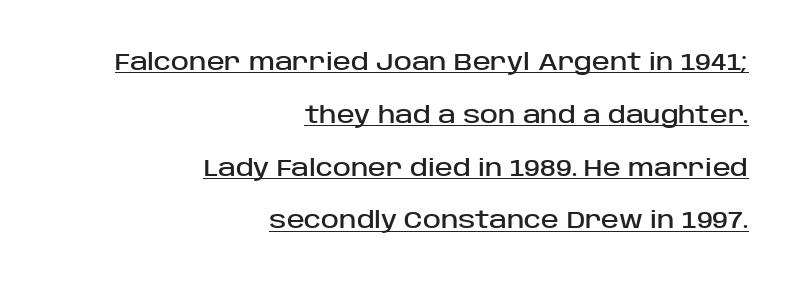
Notice how the stems are strictly vertical — no italics here. Reading down the column, the eye jumps a long way to each next line. The face used here appears with an underline applied. Here the glyphs are tracked normally, forming tight word shapes.
